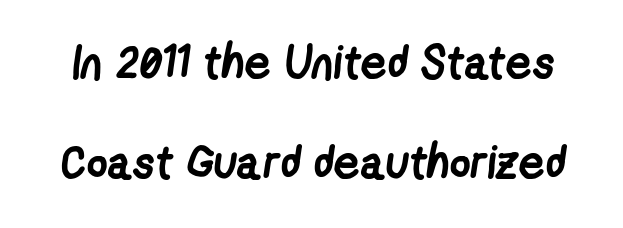
The image shows 46 px semibold, condensed sans-serif type; set loose line spacing (2.18x), normal letter spacing, not underlined; low stroke contrast and a medium x-height.
